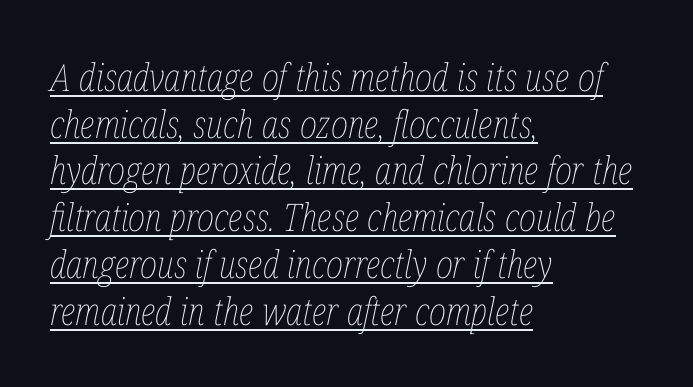
The image shows 38 px thin, condensed type, italic (leaning right); set left-aligned, line spacing 1.23x, normal letter spacing, underlined; low stroke contrast and a medium x-height.
